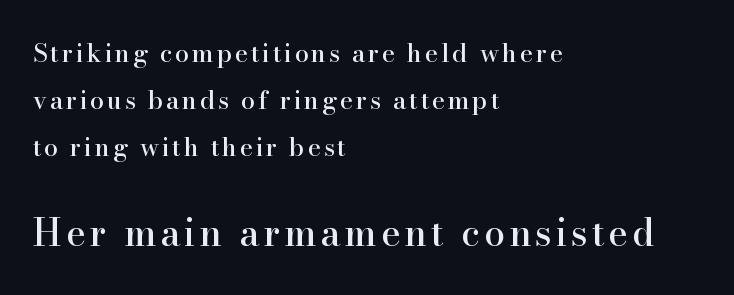
Q: Is the text italic (slanted)? A: No, it is upright.
Q: Is the typeface a serif or a sans-serif typeface? A: Serif.
Q: Is the text underlined? A: No.
Q: How is the paragraph aligned? A: Left-aligned.
Q: Which block of text is set in a larger size, the first (top) or the second (bottom)? A: The second (bottom) one.
Q: Width (condensed, normal, or wide)? A: Normal.
Q: Stroke contrast? A: High.
Q: x-height? A: Small.
Q: Monospaced? A: No.
